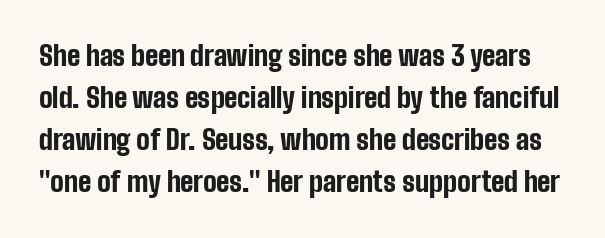
Baseline-to-baseline distance is the conventional proportion of letter height. Each row of text sits above clean, open space. This is the regular roman posture of the typeface. Here the glyphs are tracked normally, forming tight word shapes. Weight check: bold — yes, fully.
